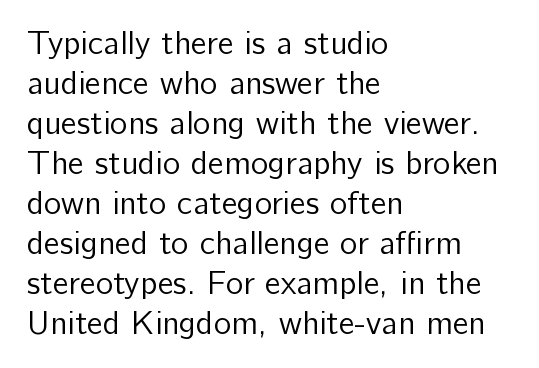
The face used here is proportionally spaced, like ordinary book or web type. The tracking reads as untouched default to a designer's eye. Style check: upright. The lines are quadded left.
